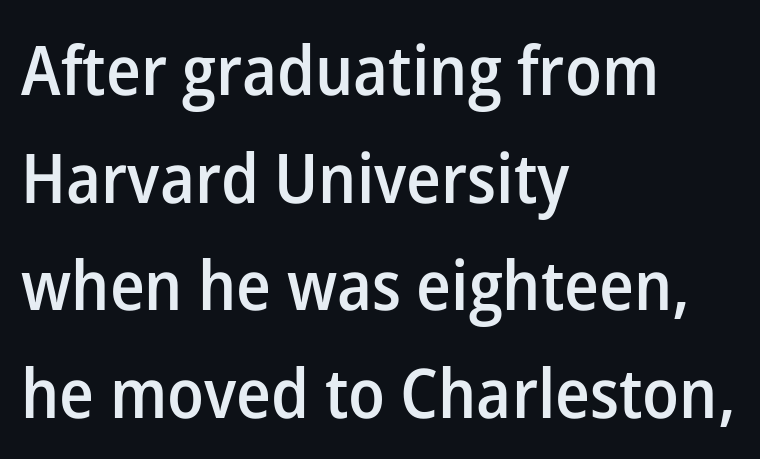
The image shows 69 px semibold sans-serif type, upright; set left-aligned, normal line spacing (1.56x), normal letter spacing, not underlined; low stroke contrast and a medium x-height.
